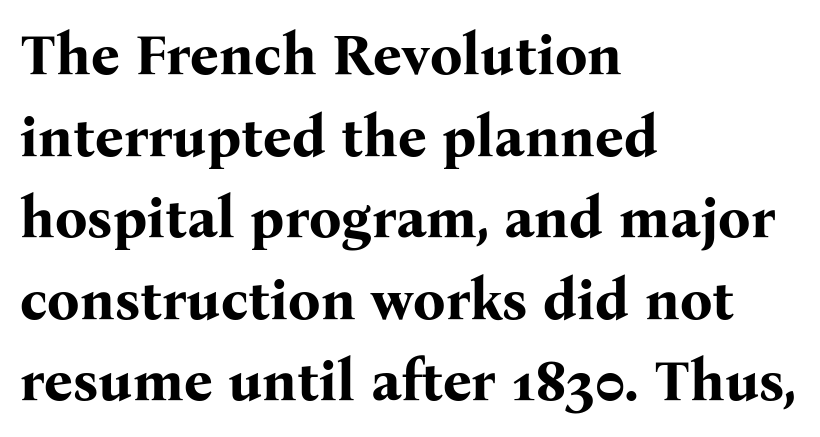
{"serif": "yes", "italic": "no", "bold": "yes", "weight": "bold", "width": "normal", "stroke_contrast": "medium", "x_height": "medium", "monospaced": "no", "underline": "no", "align": "left", "line_spacing": "normal", "line_spacing_ratio": 1.43, "letter_spacing": "normal", "letter_spacing_em": 0.0, "glyph_px": 57}
